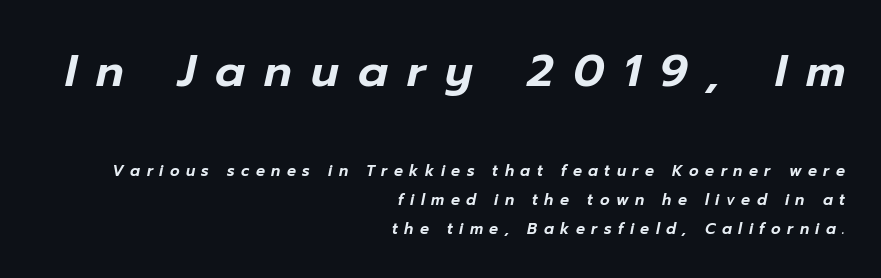
Q: Is the text italic (slanted)? A: Yes, it leans right by about 12 degrees.
Q: Is the text underlined? A: No.
Q: How is the paragraph aligned? A: Right-aligned.
Q: Is the spacing between letters normal or unusually wide? A: Unusually wide.
Q: Is the spacing between lines tight, normal or loose? A: Loose.
Q: Which block of text is set in a larger size, the first (top) or the second (bottom)? A: The first (top) one.
Q: Width (condensed, normal, or wide)? A: Normal.
Q: Stroke contrast? A: Low.
Q: x-height? A: Medium.
Q: Monospaced? A: No.
